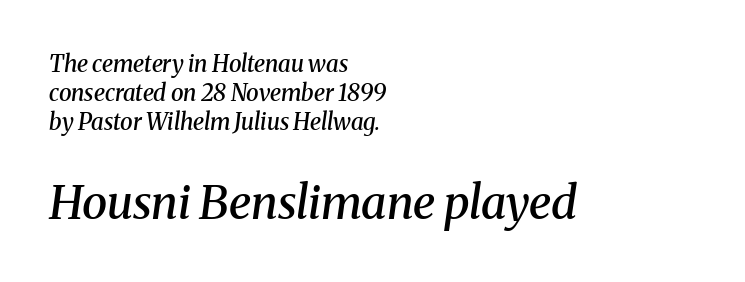
{"serif": "yes", "italic": "yes", "lean": "right", "slant_degrees": 8, "bold": "semi", "weight": "semibold", "width": "normal", "stroke_contrast": "medium", "x_height": "medium", "monospaced": "no", "underline": "no", "align": "left", "line_spacing": "normal", "line_spacing_ratio": 1.27, "letter_spacing": "normal", "letter_spacing_em": 0.0, "larger_block": "second", "size_ratio": 2.0, "glyph_px": 46}
